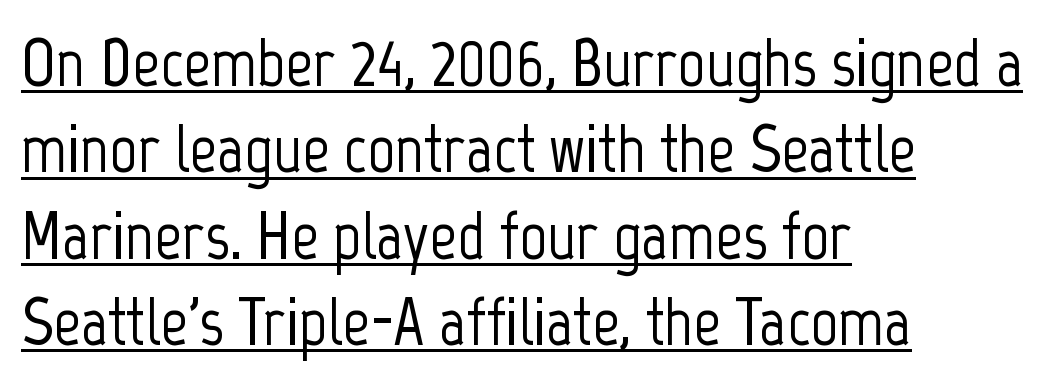
The image shows 68 px condensed sans-serif type, upright; set left-aligned, normal line spacing (1.27x), normal letter spacing, underlined; low stroke contrast and a medium x-height.
